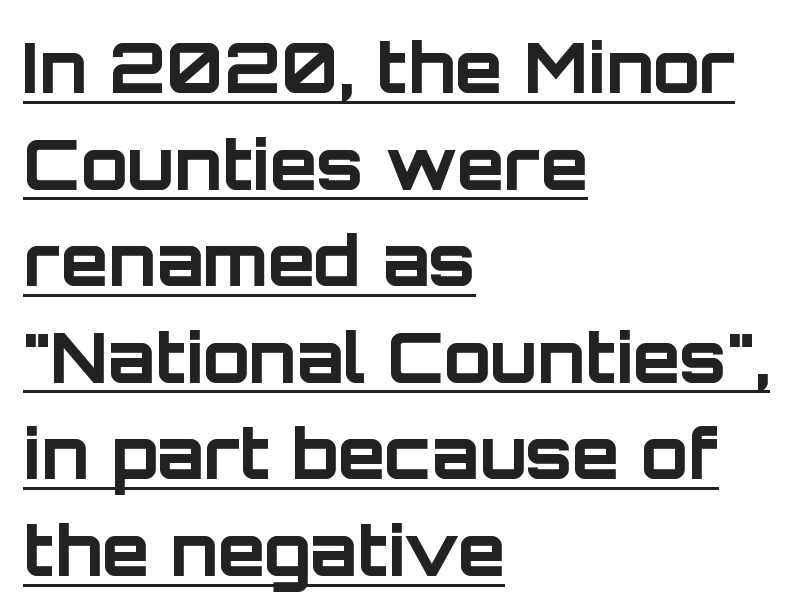
Q: Is the text bold? A: Yes.
Q: Is the text italic (slanted)? A: No, it is upright.
Q: Is the typeface a serif or a sans-serif typeface? A: Sans-serif.
Q: Is the text underlined? A: Yes.
Q: How is the paragraph aligned? A: Left-aligned.
Q: Is the spacing between letters normal or unusually wide? A: Normal.
Q: Is the spacing between lines tight, normal or loose? A: Normal.
Q: Width (condensed, normal, or wide)? A: Normal.
Q: Stroke contrast? A: Low.
Q: x-height? A: Large.
Q: Monospaced? A: No.
